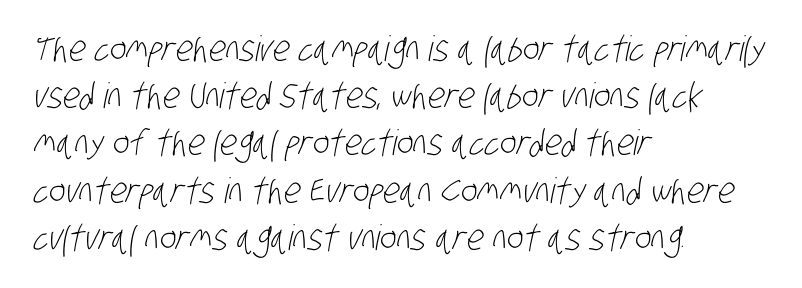
The letters advance in unequal steps, a hallmark of proportional type. Each line starts at the same left margin while the right side varies. This sample uses a sans-serif face. A clean baseline with only descenders dipping below it. Letters have the restrained weight of plain body copy at most. Does extra space separate the letters? No, they use regular spacing.
